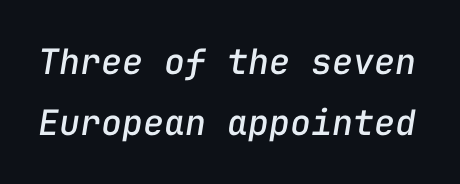
Q: Is the text italic (slanted)? A: Yes, it leans right by about 9 degrees.
Q: Is the text underlined? A: No.
Q: Is the spacing between letters normal or unusually wide? A: Normal.
Q: Width (condensed, normal, or wide)? A: Normal.
Q: Stroke contrast? A: Low.
Q: x-height? A: Medium.
Q: Monospaced? A: Yes.
